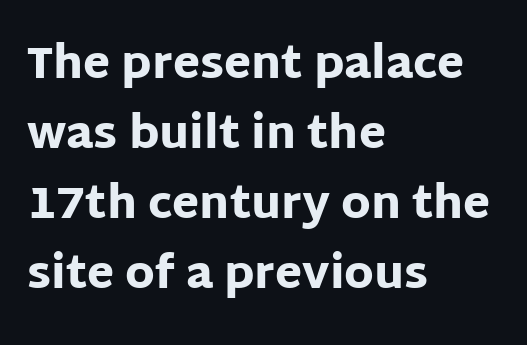
Each letter keeps its own natural width here, so spacing adapts to shape. Tall strokes in this sample are plumb rather than angled. The passage shown stacks its lines at a standard gap. Descender tails drop into unmarked territory. Words appear dense and cohesive because spacing is normal. In CSS terms this would be text-align: left.
